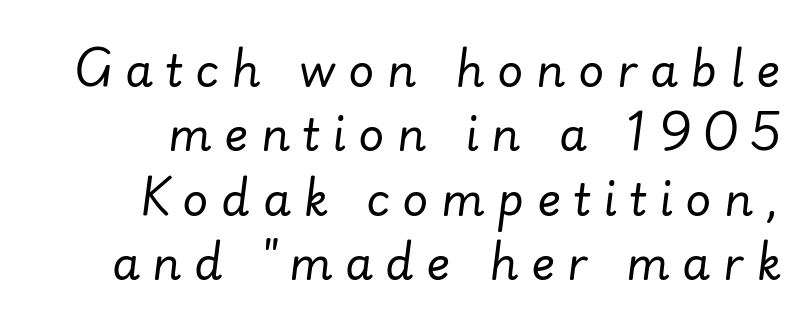
{"italic": "yes", "lean": "right", "slant_degrees": 7, "bold": "no", "weight": "regular", "width": "normal", "stroke_contrast": "low", "x_height": "small", "monospaced": "no", "underline": "no", "line_spacing": "normal", "line_spacing_ratio": 1.43, "letter_spacing": "wide", "letter_spacing_em": 0.28, "glyph_px": 45}
